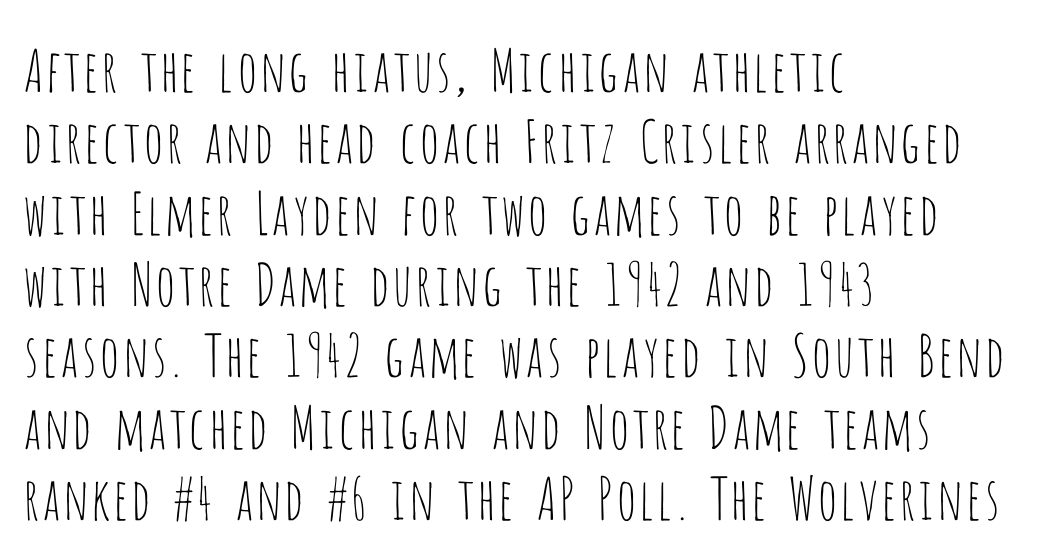
{"serif": "no", "italic": "no", "bold": "no", "weight": "thin", "width": "condensed", "stroke_contrast": "low", "x_height": "large", "monospaced": "no", "underline": "no", "align": "left", "line_spacing_ratio": 1.23, "letter_spacing": "normal", "letter_spacing_em": 0.0, "glyph_px": 58}
